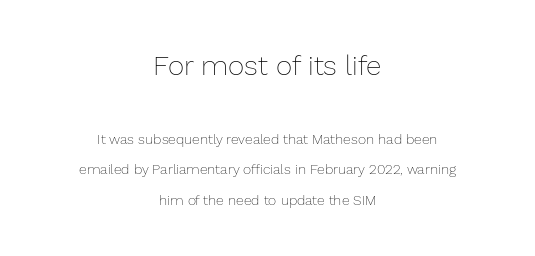
The image shows 28 px thin type, upright; set centered, loose line spacing (2.19x), normal letter spacing, not underlined; the first (top) block is 2.0x larger; low stroke contrast and a medium x-height.
